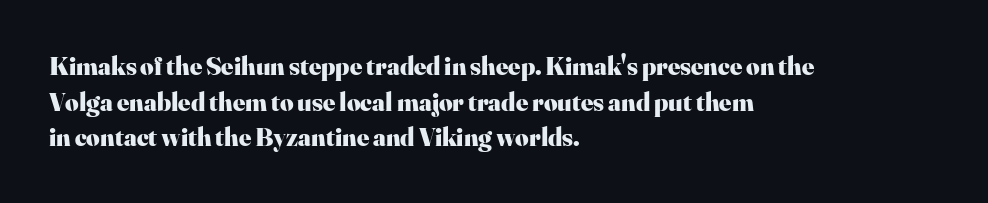
The image shows 26 px bold type, upright; set left-aligned, normal line spacing (1.37x), normal letter spacing, not underlined.
